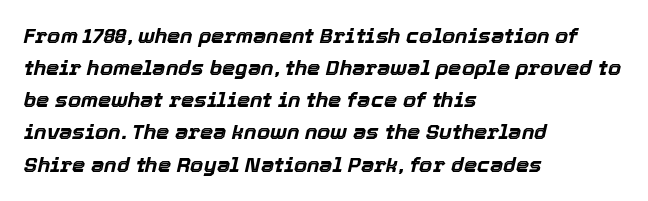
The passage is arranged the way most books set body copy — flush left. Chunky letters — that's bold for sure. Reading down the column, the eye jumps a familiar distance to each next line. Beneath every word, the page is bare.
